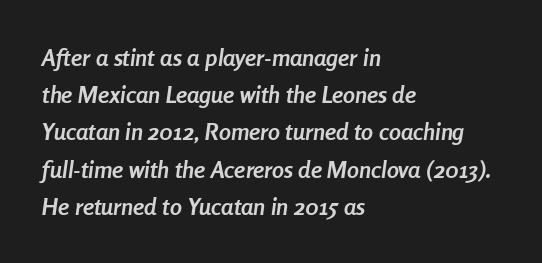
Q: Is the text bold? A: Yes.
Q: Is the text italic (slanted)? A: Yes, it leans right by about 8 degrees.
Q: Is the text underlined? A: No.
Q: How is the paragraph aligned? A: Left-aligned.
Q: Is the spacing between letters normal or unusually wide? A: Normal.
Q: Is the spacing between lines tight, normal or loose? A: Normal.
